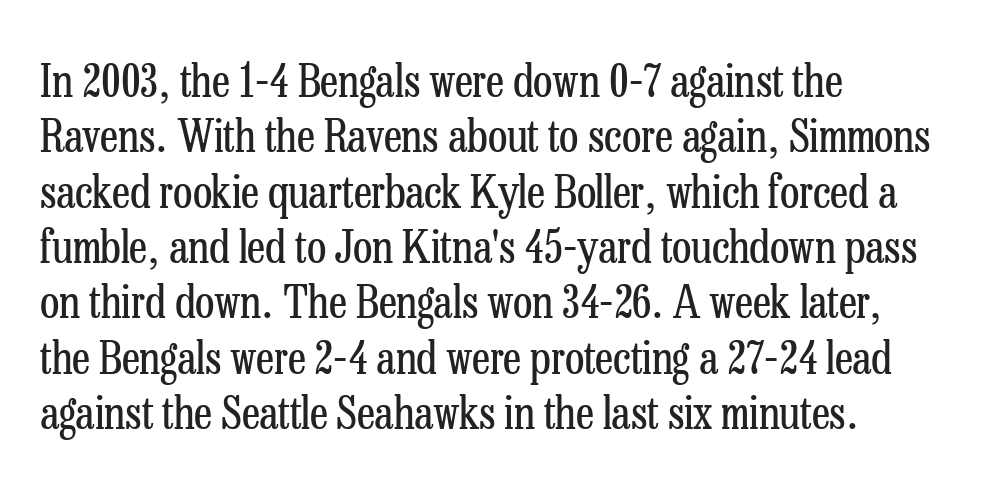
Is the letter spacing exaggerated? No — it looks like the ordinary default. Think of a printed novel: that variable character pitch is what you see here. The lettering stays uniformly vertical, giving the passage a roman look. Check the space under the baseline: it is left empty. The letterforms sit at book weight or below.
